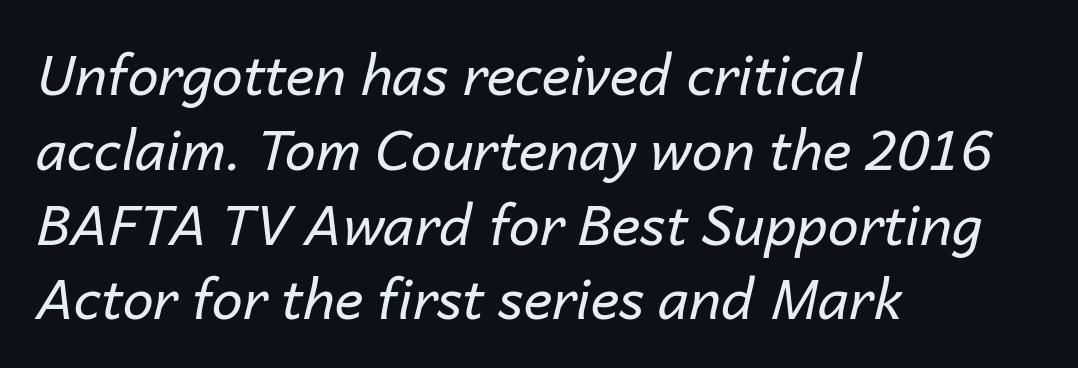
These lines are set flush left with a ragged right edge. A clean baseline with only descenders dipping below it. Quick note: interline space is typical. The letters advance in unequal steps, a hallmark of proportional type.
